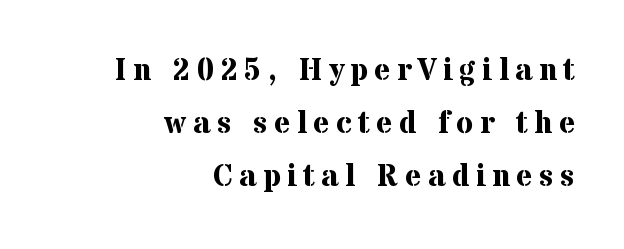
The image shows 31 px bold serif type, upright; set right-aligned, line spacing 1.71x, unusually wide letter spacing (+0.21 em), not underlined; medium stroke contrast and a medium x-height.
